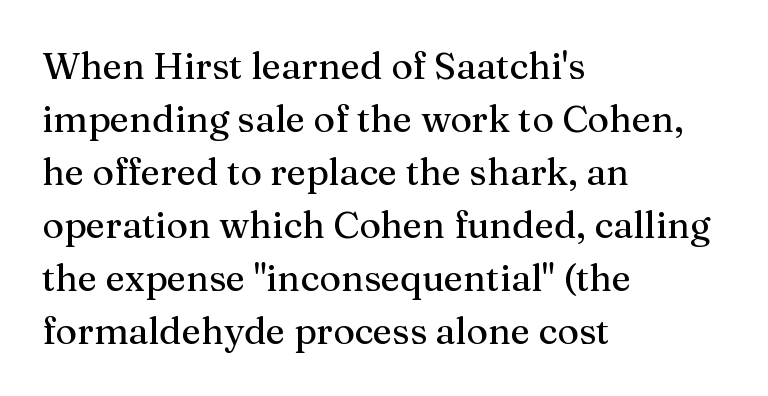
The text block is weighted toward the left margin, trailing off unevenly rightward. If you drew a line through each stem, it would be perfectly vertical. The designer went with a serif here, giving each stem small feet. Each row of text sits above clean, open space. Proportional: the letters do not fall into vertical columns.
